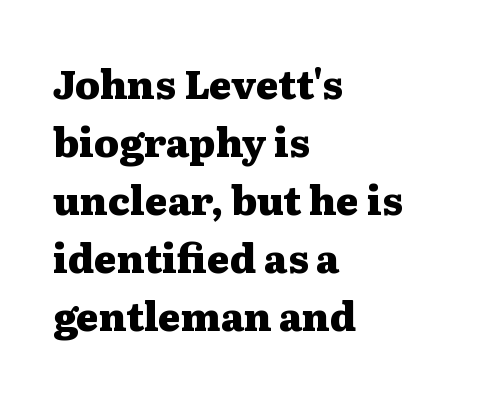
Q: Is the text bold? A: Yes.
Q: Is the text italic (slanted)? A: No, it is upright.
Q: Is the typeface a serif or a sans-serif typeface? A: Serif.
Q: Is the text underlined? A: No.
Q: How is the paragraph aligned? A: Left-aligned.
Q: Is the spacing between letters normal or unusually wide? A: Normal.
Q: Is the spacing between lines tight, normal or loose? A: Normal.
Q: Width (condensed, normal, or wide)? A: Wide.
Q: Stroke contrast? A: Medium.
Q: x-height? A: Medium.
Q: Monospaced? A: No.
